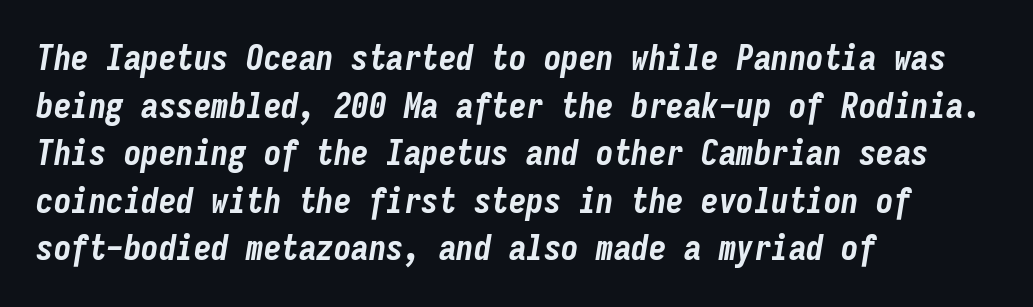
The image shows 35 px bold, condensed type, italic (leaning right), monospaced; set left-aligned, normal line spacing (1.36x), normal letter spacing, not underlined; low stroke contrast and a medium x-height.
